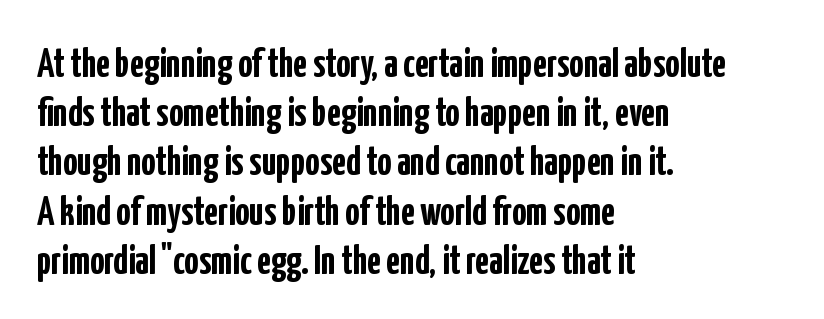
The image shows 40 px semibold, condensed sans-serif type, upright; set left-aligned, line spacing 1.23x, normal letter spacing, not underlined; low stroke contrast and a medium x-height.
